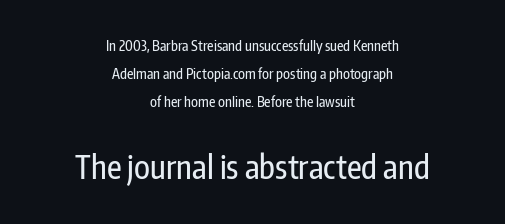
The image shows 32 px condensed sans-serif type, upright; set centered, loose line spacing (2.01x), normal letter spacing, not underlined; the second (bottom) block is 2.29x larger; low stroke contrast and a medium x-height.
